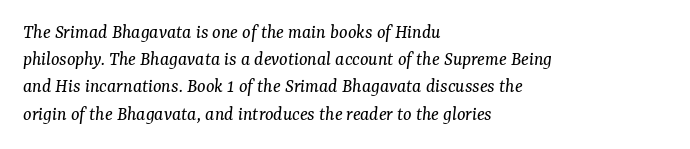
{"italic": "yes", "lean": "right", "slant_degrees": 7, "bold": "no", "underline": "no", "align": "left", "line_spacing": "normal", "line_spacing_ratio": 1.36, "letter_spacing": "normal", "letter_spacing_em": 0.0, "glyph_px": 20}
